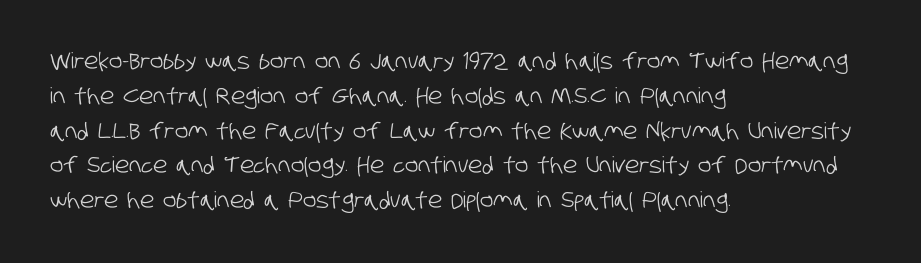
Q: Is the text underlined? A: No.
Q: How is the paragraph aligned? A: Left-aligned.
Q: Is the spacing between letters normal or unusually wide? A: Normal.
Q: Is the spacing between lines tight, normal or loose? A: Normal.
